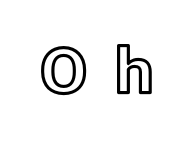
Style check: upright. Someone cranked the tracking dial way up on this one. Character widths vary here, with narrow letters taking less room than wide ones. Has an underline been added? It has not.
